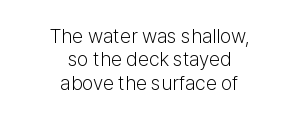
You could call the tracking neutral — neither tight nor loose. The paragraph has two soft edges and a firm central axis. Does the lettering tilt? It doesn't — this is upright. Letters have the restrained weight of plain body copy at most.
